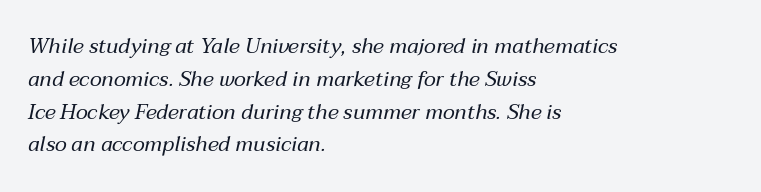
Q: Is the text bold? A: No.
Q: Is the text italic (slanted)? A: Yes, it leans right by about 12 degrees.
Q: Is the text underlined? A: No.
Q: How is the paragraph aligned? A: Left-aligned.
Q: Is the spacing between letters normal or unusually wide? A: Normal.
Q: Is the spacing between lines tight, normal or loose? A: Normal.
